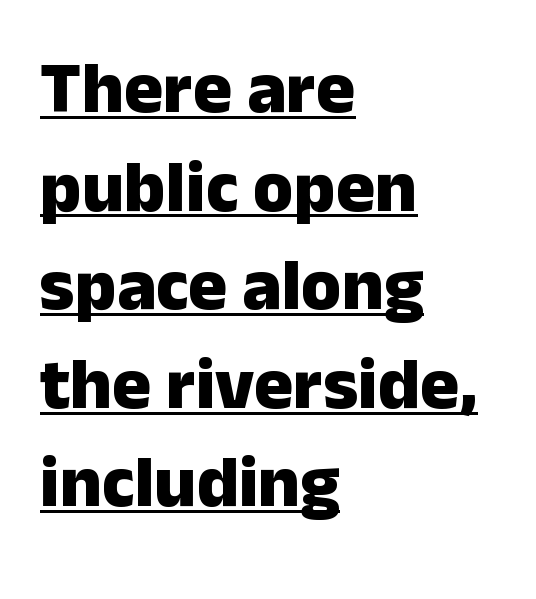
{"serif": "no", "italic": "no", "bold": "yes", "weight": "heavy", "width": "normal", "stroke_contrast": "low", "x_height": "medium", "monospaced": "no", "underline": "yes", "align": "left", "line_spacing": "normal", "line_spacing_ratio": 1.35, "letter_spacing": "normal", "letter_spacing_em": 0.0, "glyph_px": 73}
